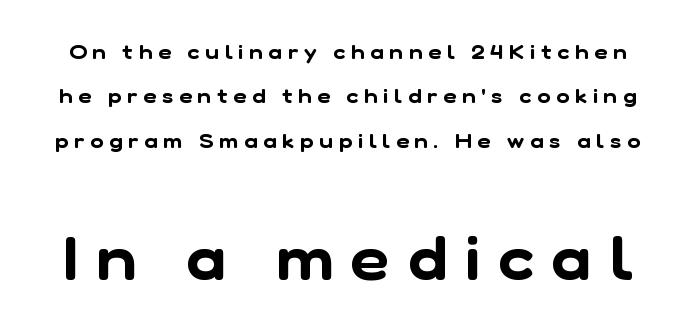
Q: Is the typeface a serif or a sans-serif typeface? A: Sans-serif.
Q: Is the text underlined? A: No.
Q: Is the spacing between letters normal or unusually wide? A: Unusually wide.
Q: Is the spacing between lines tight, normal or loose? A: Loose.
Q: Which block of text is set in a larger size, the first (top) or the second (bottom)? A: The second (bottom) one.
Q: Width (condensed, normal, or wide)? A: Normal.
Q: Stroke contrast? A: Low.
Q: x-height? A: Medium.
Q: Monospaced? A: No.
